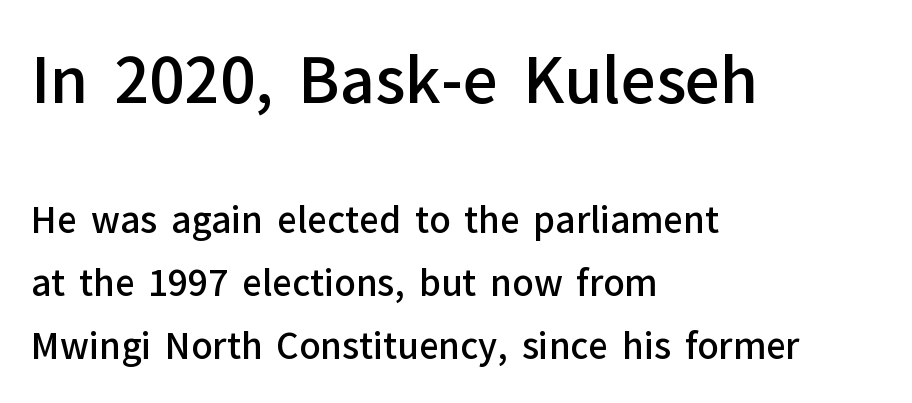
The image shows 62 px semibold sans-serif type, upright; set left-aligned, line spacing 1.8x, normal letter spacing, not underlined; the first (top) block is 1.77x larger; low stroke contrast and a medium x-height.
